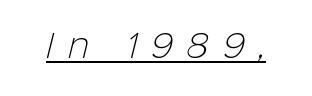
Q: Is the text bold? A: No.
Q: Is the typeface a serif or a sans-serif typeface? A: Sans-serif.
Q: Is the text underlined? A: Yes.
Q: Is the spacing between letters normal or unusually wide? A: Unusually wide.
Q: Width (condensed, normal, or wide)? A: Normal.
Q: Stroke contrast? A: Low.
Q: x-height? A: Medium.
Q: Monospaced? A: No.
